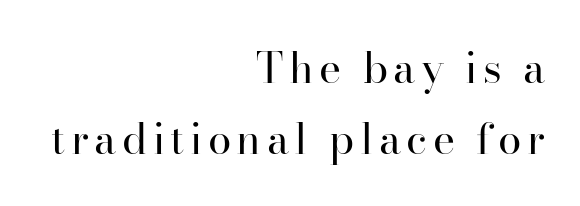
Q: Is the text bold? A: No.
Q: Is the text italic (slanted)? A: No, it is upright.
Q: Is the typeface a serif or a sans-serif typeface? A: Serif.
Q: Is the text underlined? A: No.
Q: How is the paragraph aligned? A: Right-aligned.
Q: Is the spacing between lines tight, normal or loose? A: Normal.
Q: Width (condensed, normal, or wide)? A: Normal.
Q: Stroke contrast? A: High.
Q: x-height? A: Small.
Q: Monospaced? A: No.
